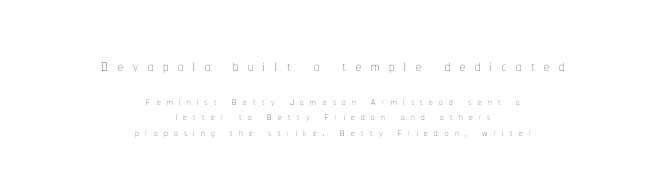
The image shows 21 px text type, upright; set centered, tight line spacing (1.13x), unusually wide letter spacing (+0.46 em), not underlined; the first (top) block is 1.5x larger.
